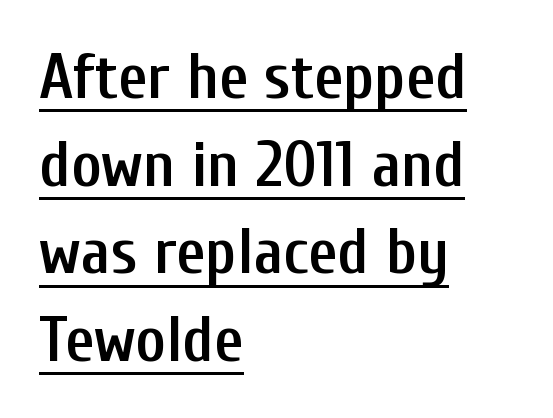
Q: Is the text bold? A: Semi-bold.
Q: Is the text italic (slanted)? A: No, it is upright.
Q: Is the typeface a serif or a sans-serif typeface? A: Sans-serif.
Q: Is the text underlined? A: Yes.
Q: How is the paragraph aligned? A: Left-aligned.
Q: Is the spacing between letters normal or unusually wide? A: Normal.
Q: Is the spacing between lines tight, normal or loose? A: Normal.
Q: Width (condensed, normal, or wide)? A: Condensed.
Q: Stroke contrast? A: Low.
Q: x-height? A: Medium.
Q: Monospaced? A: No.
